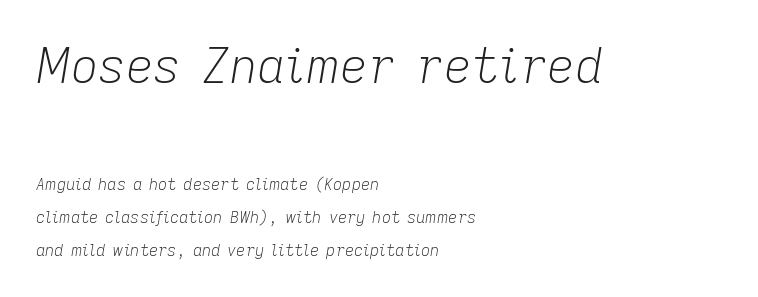
Q: Is the text bold? A: No.
Q: Is the text italic (slanted)? A: Yes, it leans right by about 9 degrees.
Q: Is the text underlined? A: No.
Q: How is the paragraph aligned? A: Left-aligned.
Q: Is the spacing between letters normal or unusually wide? A: Normal.
Q: Is the spacing between lines tight, normal or loose? A: Loose.
Q: Which block of text is set in a larger size, the first (top) or the second (bottom)? A: The first (top) one.
Q: Width (condensed, normal, or wide)? A: Normal.
Q: Stroke contrast? A: Low.
Q: x-height? A: Medium.
Q: Monospaced? A: No.
